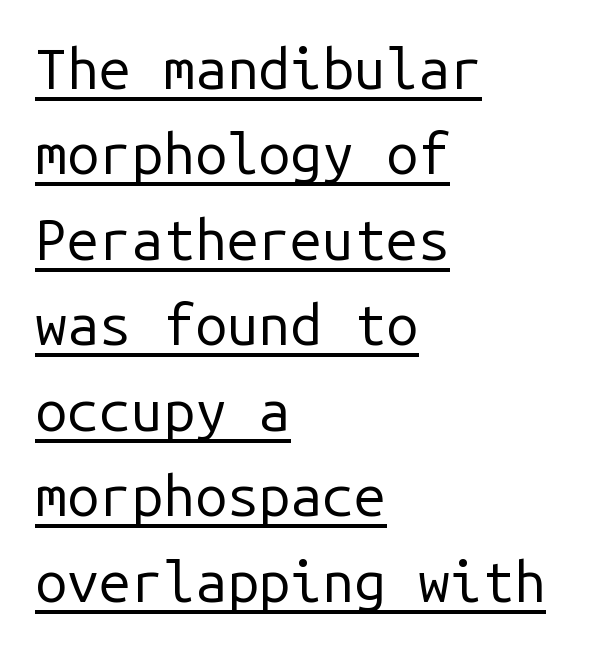
Default kerning and tracking; the words read as compact shapes. This is the regular roman posture of the typeface. Underlining? Definitely there. Grotesque or geometric, the face here clearly has no serifs. Reading down the column, the eye jumps a familiar distance to each next line. Reading down the block, your eye returns to a fixed left position each line.
